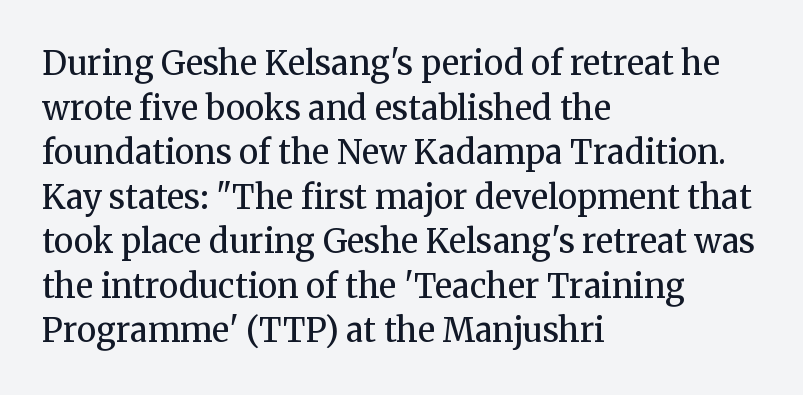
Q: Is the text bold? A: No.
Q: Is the text italic (slanted)? A: No, it is upright.
Q: Is the typeface a serif or a sans-serif typeface? A: Serif.
Q: Is the text underlined? A: No.
Q: How is the paragraph aligned? A: Left-aligned.
Q: Is the spacing between letters normal or unusually wide? A: Normal.
Q: Is the spacing between lines tight, normal or loose? A: Normal.
Q: Width (condensed, normal, or wide)? A: Normal.
Q: Stroke contrast? A: Medium.
Q: x-height? A: Medium.
Q: Monospaced? A: No.
